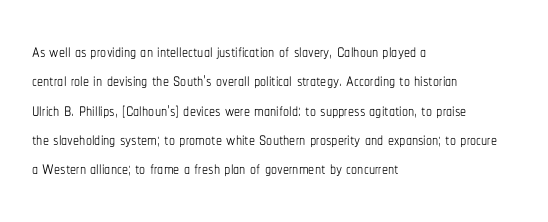
The image shows 24 px text type, upright; set left-aligned, line spacing 1.22x, normal letter spacing, not underlined.
